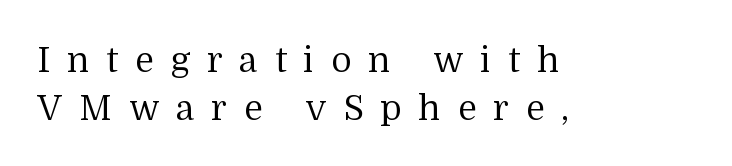
All the whitespace from short lines collects on the right. You could not count columns in this text — the font is proportionally spaced. The type family on display is of the serif kind. Evenly set lines give the paragraph a standard silhouette.
